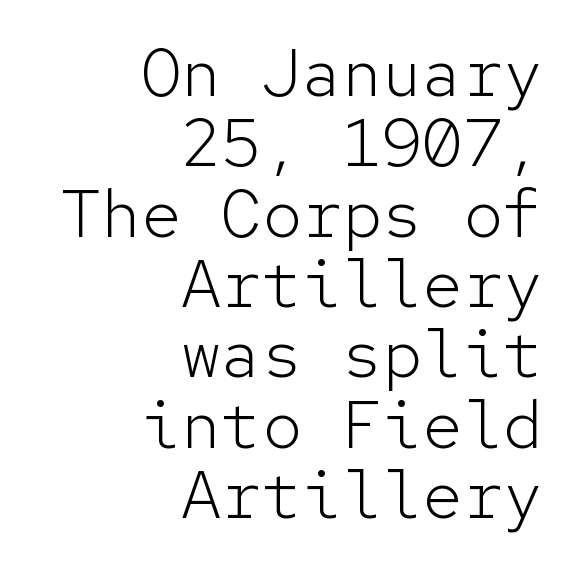
{"serif": "no", "italic": "no", "bold": "no", "weight": "light", "width": "normal", "stroke_contrast": "low", "x_height": "medium", "monospaced": "yes", "underline": "no", "align": "right", "line_spacing": "tight", "line_spacing_ratio": 1.05, "letter_spacing": "normal", "letter_spacing_em": 0.0, "glyph_px": 67}
